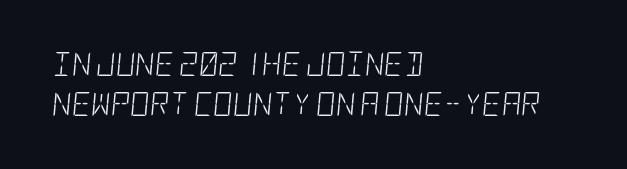
The image shows 24 px text type, italic (leaning right); set left-aligned, normal line spacing (1.68x), normal letter spacing, not underlined.
